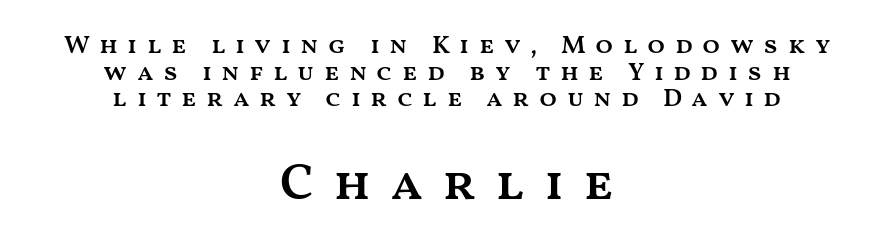
The image shows 52 px semibold, wide type, upright; set centered, tight line spacing (1.02x), unusually wide letter spacing (+0.36 em), not underlined; the second (bottom) block is 2.0x larger; medium stroke contrast and a medium x-height.
